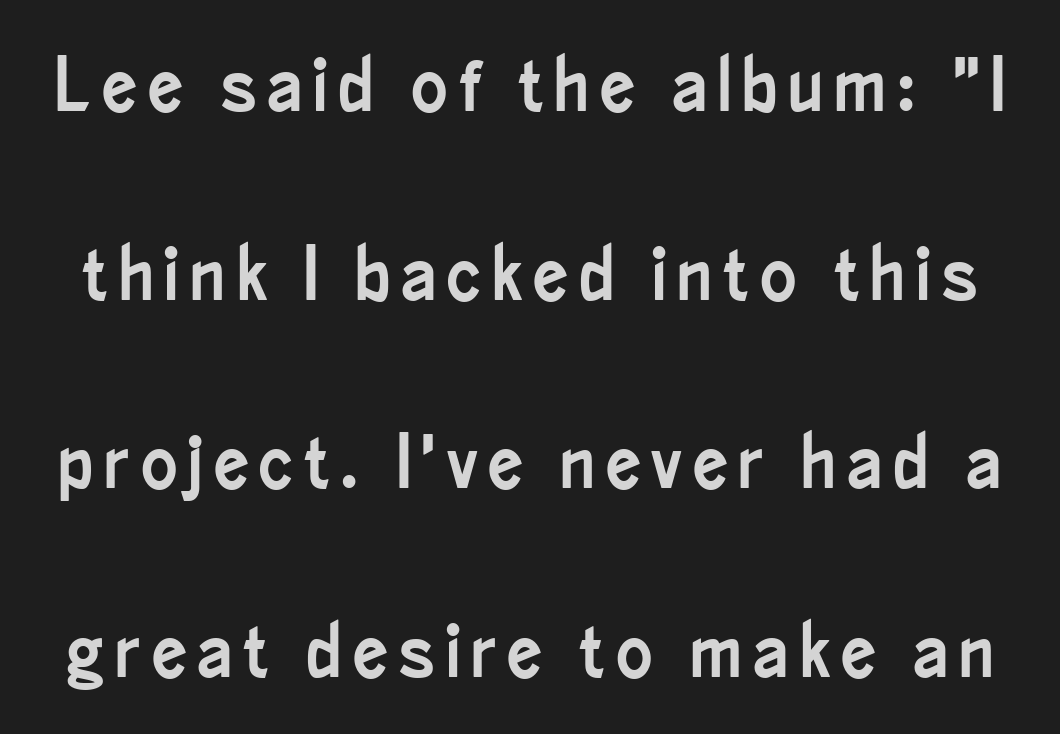
Words float on clear page, feet unadorned. Varying glyph widths throughout — classic text-font behaviour. The passage shown is typeset with a sans-serif family. The axis of the letterforms is exactly vertical.
